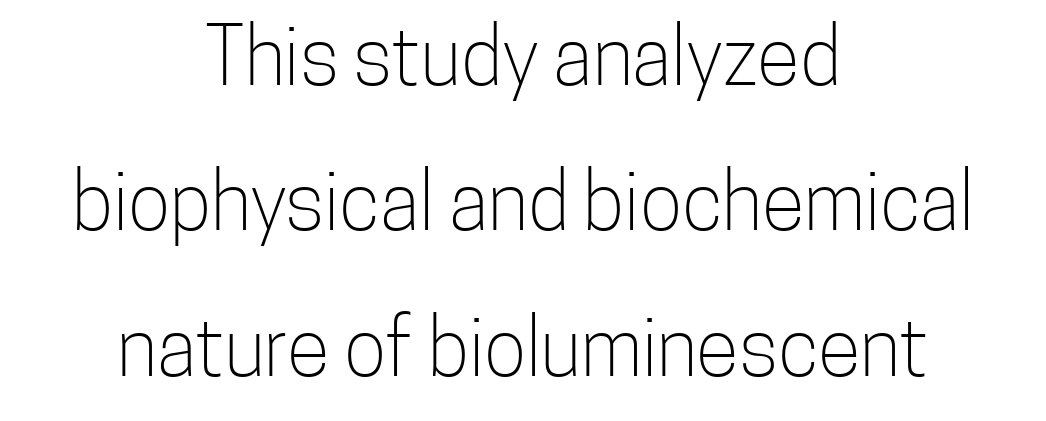
The weight would be labelled regular, book, light, or lighter still. The typography opts for an upright posture over an oblique one. Alignment: centered. Descender tails drop into unmarked territory. A typesetter would call this proportional, since set widths differ per character. Does the type have serifs? No, each stem ends abruptly.
